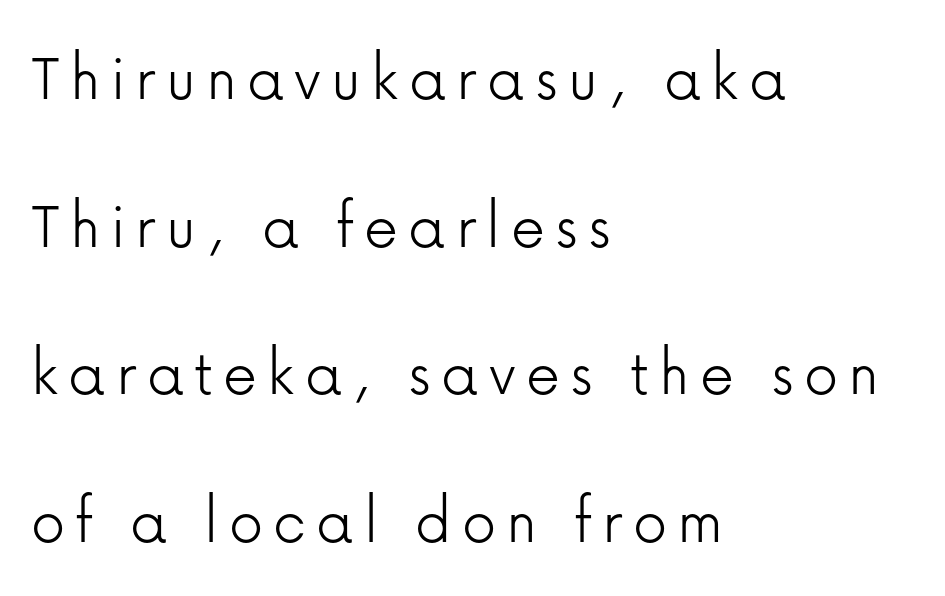
Q: Is the text bold? A: No.
Q: Is the text italic (slanted)? A: No, it is upright.
Q: Is the typeface a serif or a sans-serif typeface? A: Sans-serif.
Q: Is the text underlined? A: No.
Q: How is the paragraph aligned? A: Left-aligned.
Q: Is the spacing between lines tight, normal or loose? A: Loose.
Q: Width (condensed, normal, or wide)? A: Normal.
Q: Stroke contrast? A: Low.
Q: x-height? A: Medium.
Q: Monospaced? A: No.
